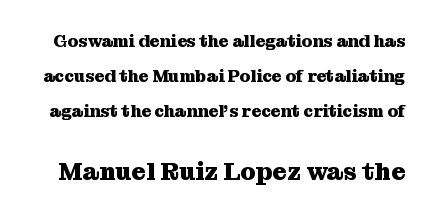
The image shows 25 px bold type, upright; set loose line spacing (2.06x), normal letter spacing, not underlined; the second (bottom) block is 1.47x larger.
